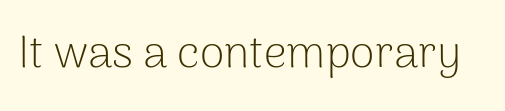
The image shows 45 px light sans-serif type, upright; set normal letter spacing, not underlined; low stroke contrast and a medium x-height.
